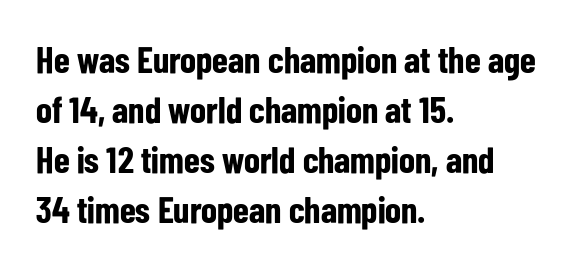
Q: Is the text bold? A: Yes.
Q: Is the text italic (slanted)? A: No, it is upright.
Q: Is the typeface a serif or a sans-serif typeface? A: Sans-serif.
Q: Is the text underlined? A: No.
Q: How is the paragraph aligned? A: Left-aligned.
Q: Is the spacing between letters normal or unusually wide? A: Normal.
Q: Is the spacing between lines tight, normal or loose? A: Normal.
Q: Width (condensed, normal, or wide)? A: Condensed.
Q: Stroke contrast? A: Low.
Q: x-height? A: Medium.
Q: Monospaced? A: No.
